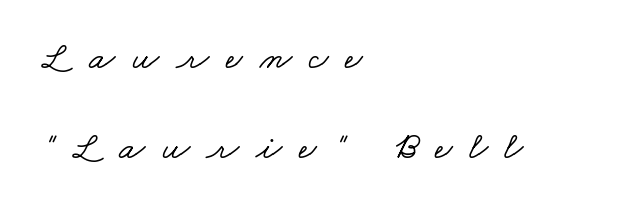
The text was rendered using a seriffed face with decorative stroke endings. Clear beneath every line of the passage. Varying glyph widths throughout — classic text-font behaviour. Reading down the column, the eye jumps a long way to each next line. Each line starts at the same left margin while the right side varies.
